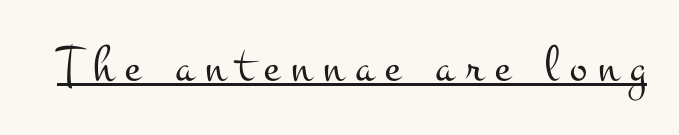
The image shows 52 px light, wide serif type; set unusually wide letter spacing (+0.22 em), underlined; medium stroke contrast and a small x-height.
